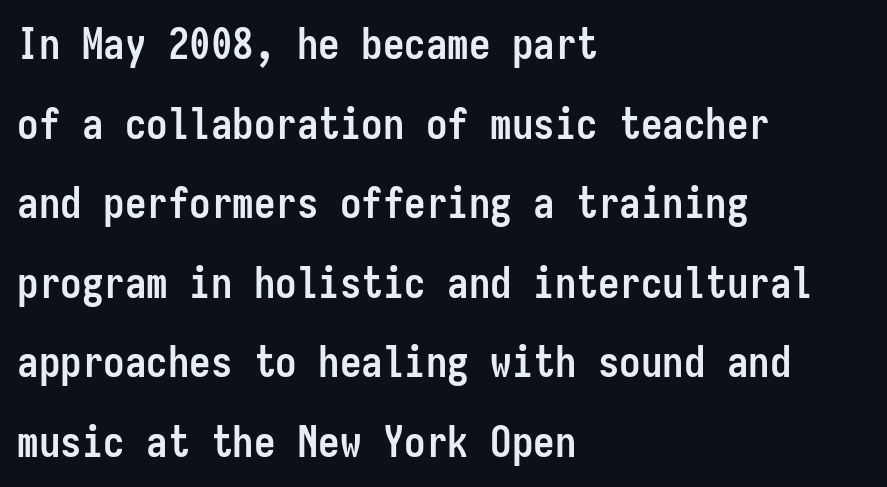
Q: Is the text bold? A: Yes.
Q: Is the text italic (slanted)? A: No, it is upright.
Q: Is the typeface a serif or a sans-serif typeface? A: Sans-serif.
Q: Is the text underlined? A: No.
Q: How is the paragraph aligned? A: Left-aligned.
Q: Is the spacing between letters normal or unusually wide? A: Normal.
Q: Width (condensed, normal, or wide)? A: Condensed.
Q: Stroke contrast? A: Low.
Q: x-height? A: Medium.
Q: Monospaced? A: Yes.
